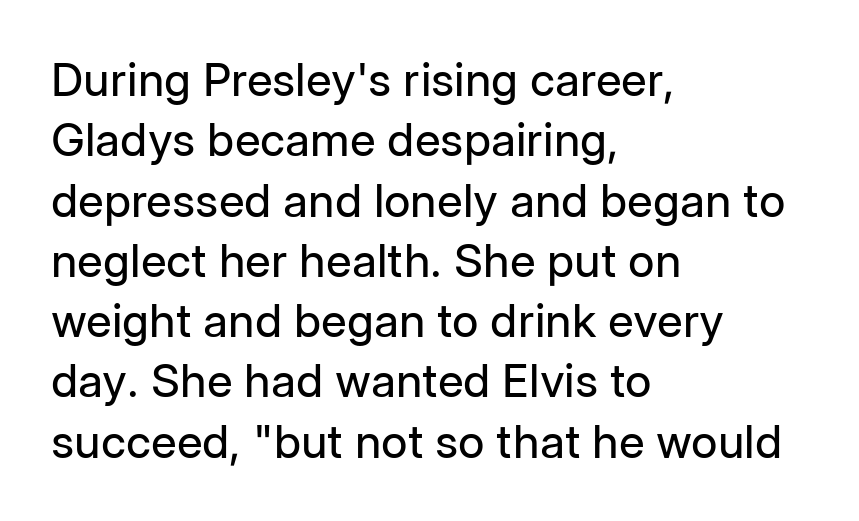
Q: Is the text bold? A: No.
Q: Is the text italic (slanted)? A: No, it is upright.
Q: Is the typeface a serif or a sans-serif typeface? A: Sans-serif.
Q: Is the text underlined? A: No.
Q: How is the paragraph aligned? A: Left-aligned.
Q: Is the spacing between letters normal or unusually wide? A: Normal.
Q: Is the spacing between lines tight, normal or loose? A: Normal.
Q: Width (condensed, normal, or wide)? A: Normal.
Q: Stroke contrast? A: Low.
Q: x-height? A: Medium.
Q: Monospaced? A: No.
